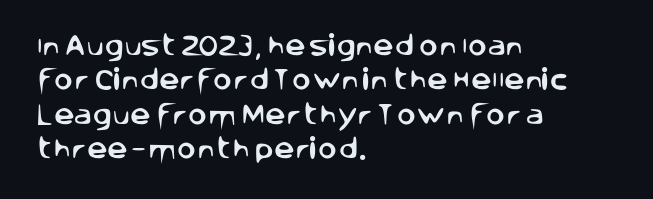
If you drew a ruler down the left edge, every line would touch it. Any mark beneath the type? The region is blank. Vertical spacing — default. It's the straight-up-and-down kind of type.
